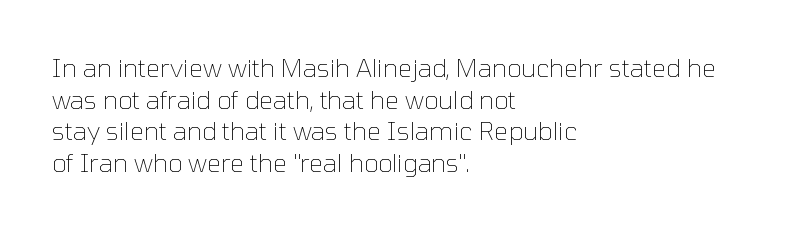
Q: Is the text bold? A: No.
Q: Is the text italic (slanted)? A: No, it is upright.
Q: Is the text underlined? A: No.
Q: How is the paragraph aligned? A: Left-aligned.
Q: Is the spacing between letters normal or unusually wide? A: Normal.
Q: Is the spacing between lines tight, normal or loose? A: Normal.
